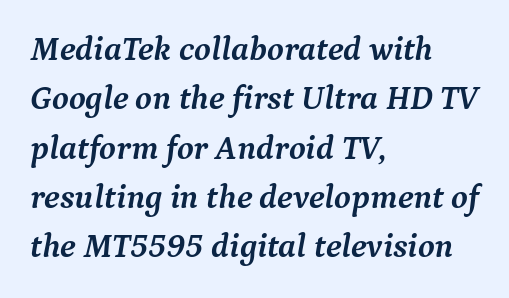
The passage is arranged the way most books set body copy — flush left. You can tell it's italic because the verticals aren't actually vertical. Varying glyph widths throughout — classic text-font behaviour. Look at the stroke-to-counter ratio: heavy, a bold. These lines sit exactly where default settings would place them. Small tapered or slab feet sit at the stroke ends, so this counts as serif.
